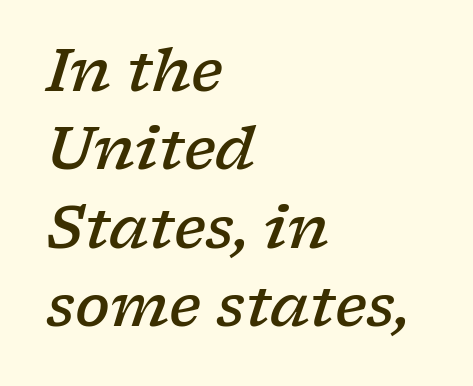
Notice how descenders clear the ascenders below comfortably — that's standard leading. Each letter keeps its own natural width here, so spacing adapts to shape. The setting favours the left margin, as ordinary paragraphs usually do. Summary of weight: moderately heavy, a semibold.
